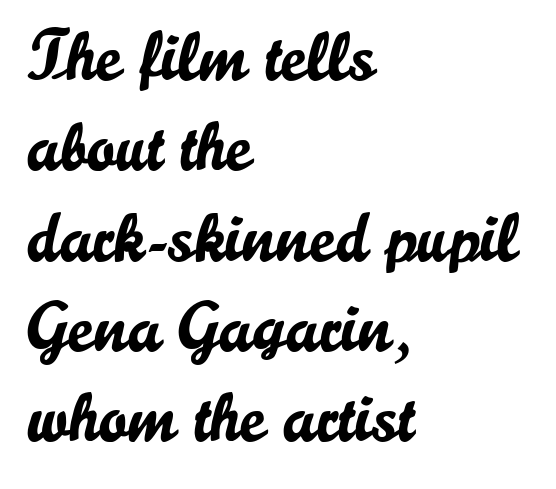
The image shows 70 px sans-serif type; set left-aligned, normal line spacing (1.29x), normal letter spacing, not underlined; low stroke contrast and a small x-height.
